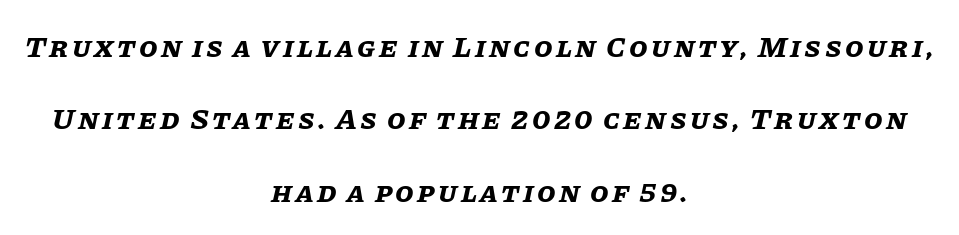
The rendering positions every line midway between the sides. The string is rendered with underlining switched off. Here the designer chose a conventional face with non-uniform glyph widths. Quick note: interline space is abundant.
